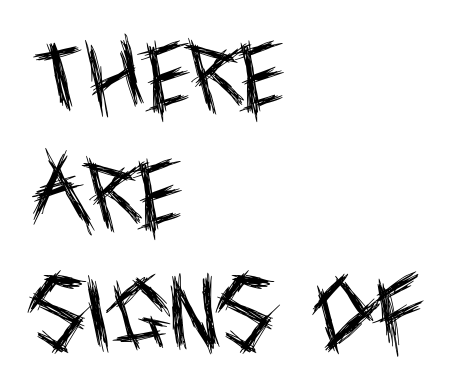
The image shows 79 px regular-weight, condensed sans-serif type, upright; set left-aligned, normal line spacing (1.5x), normal letter spacing, not underlined; a large x-height.
